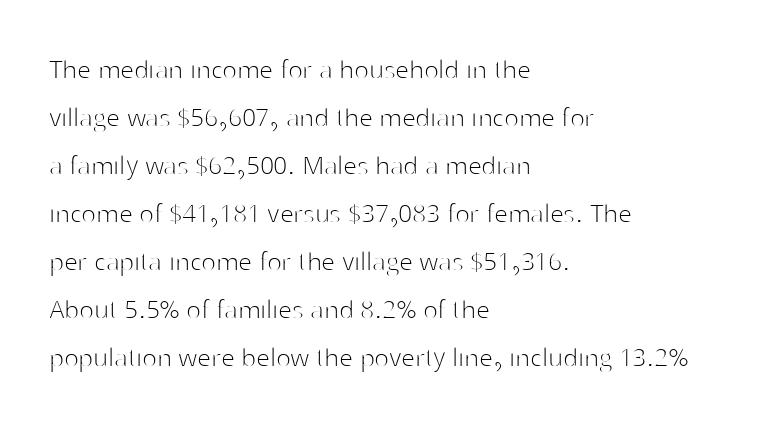
{"serif": "no", "italic": "no", "bold": "no", "weight": "thin", "width": "normal", "stroke_contrast": "high", "x_height": "medium", "monospaced": "no", "underline": "no", "align": "left", "line_spacing": "normal", "line_spacing_ratio": 1.55, "letter_spacing": "normal", "letter_spacing_em": 0.0, "glyph_px": 31}
